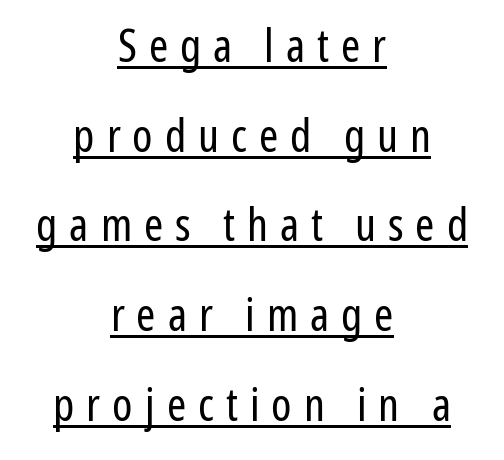
Nothing sits at the stroke ends, so this counts as sans-serif. The face used here is proportionally spaced, like ordinary book or web type. The font sits on the lighter half of the weight spectrum, regular included. Upright lettering throughout. The leading is generous, giving the passage an open texture.
